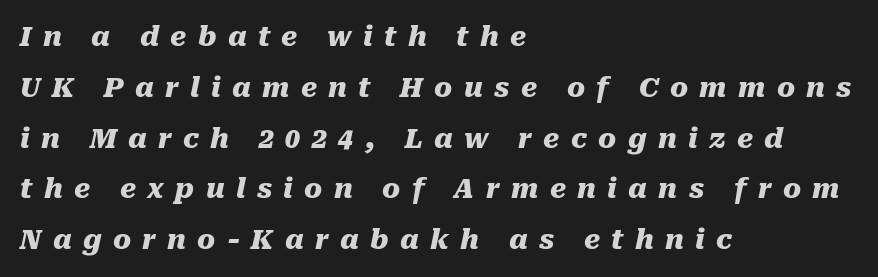
{"italic": "yes", "lean": "right", "slant_degrees": 10, "bold": "yes", "underline": "no", "align": "left", "line_spacing_ratio": 1.88, "letter_spacing": "wide", "letter_spacing_em": 0.42, "glyph_px": 27}
